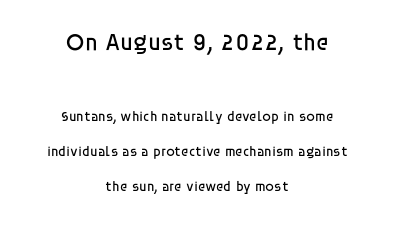
{"italic": "no", "bold": "no", "underline": "no", "align": "center", "line_spacing": "loose", "line_spacing_ratio": 2.5, "letter_spacing": "normal", "letter_spacing_em": 0.0, "larger_block": "first", "size_ratio": 1.71, "glyph_px": 24}
